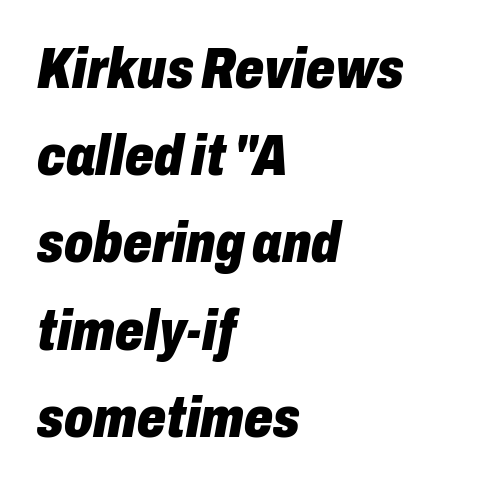
Q: Is the text bold? A: Yes.
Q: Is the text italic (slanted)? A: Yes, it leans right by about 10 degrees.
Q: Is the text underlined? A: No.
Q: How is the paragraph aligned? A: Left-aligned.
Q: Is the spacing between letters normal or unusually wide? A: Normal.
Q: Is the spacing between lines tight, normal or loose? A: Normal.
Q: Width (condensed, normal, or wide)? A: Condensed.
Q: Stroke contrast? A: Low.
Q: x-height? A: Medium.
Q: Monospaced? A: No.
